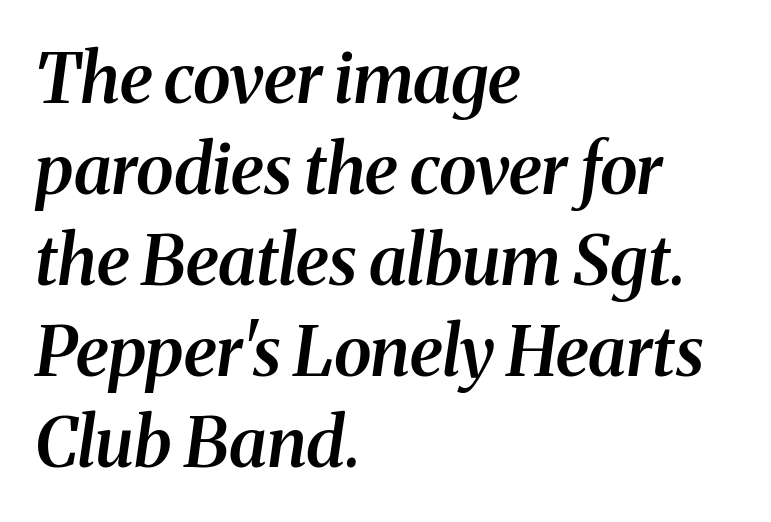
Q: Is the text bold? A: Semi-bold.
Q: Is the text italic (slanted)? A: Yes, it leans right by about 8 degrees.
Q: Is the typeface a serif or a sans-serif typeface? A: Serif.
Q: Is the text underlined? A: No.
Q: How is the paragraph aligned? A: Left-aligned.
Q: Is the spacing between letters normal or unusually wide? A: Normal.
Q: Is the spacing between lines tight, normal or loose? A: Normal.
Q: Width (condensed, normal, or wide)? A: Normal.
Q: Stroke contrast? A: Medium.
Q: x-height? A: Medium.
Q: Monospaced? A: No.
